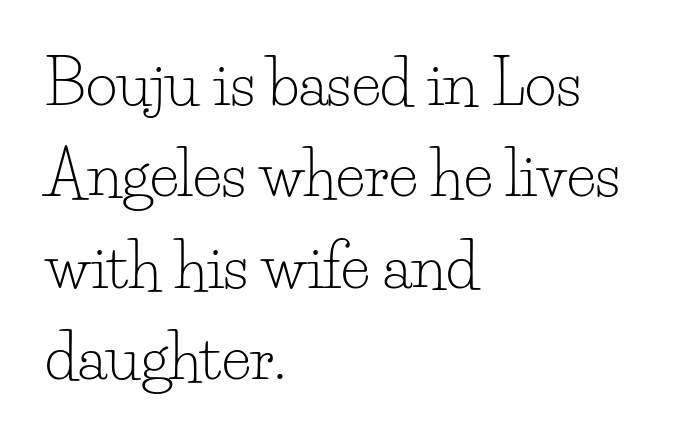
{"serif": "yes", "italic": "no", "bold": "no", "weight": "light", "width": "normal", "stroke_contrast": "low", "x_height": "small", "monospaced": "no", "underline": "no", "align": "left", "line_spacing": "normal", "line_spacing_ratio": 1.5, "letter_spacing": "normal", "letter_spacing_em": 0.0, "glyph_px": 61}
